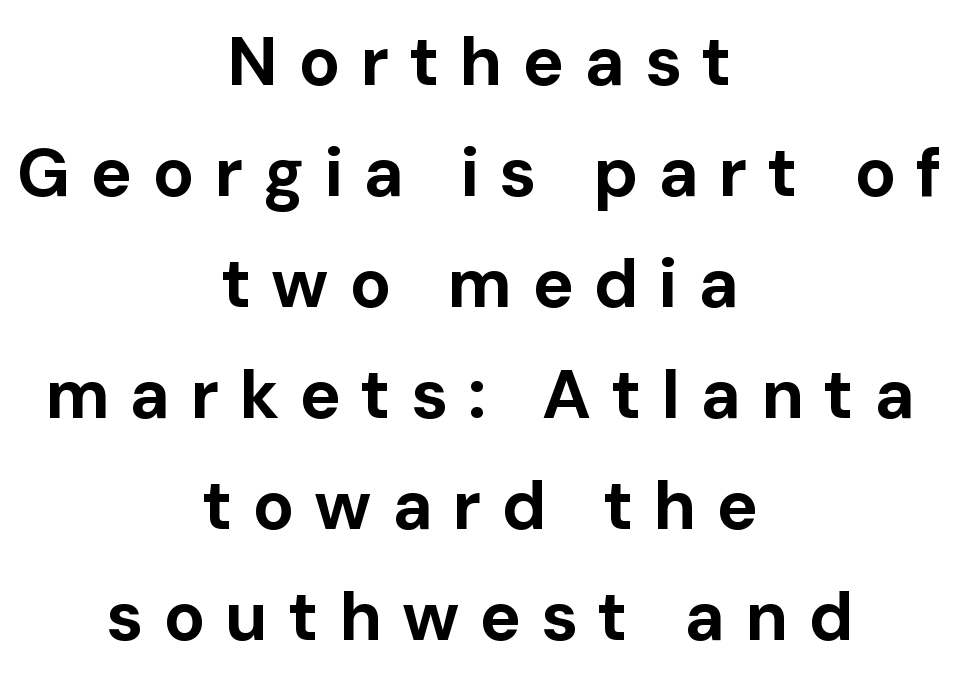
Horizontal bands of white between lines are of average thickness. The tracking reads as deliberately expanded to a designer's eye. The passage shown is typed in a proportional face where columns would drift. This rendering uses center alignment, leaving both contours irregular but symmetric. Each letter's strokes conclude bluntly, with no projecting serifs. Check under the words: just untouched page.
